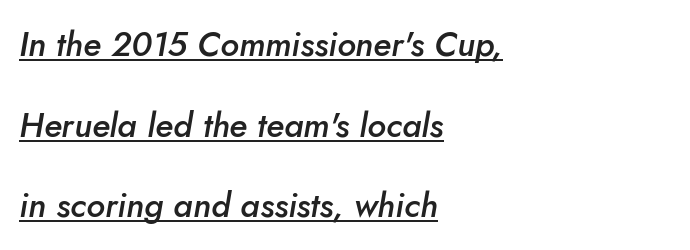
How heavy is the stroke? Medium-heavy — a semibold, shy of bold. How are the letters spaced? Ordinarily, with no added tracking. Characters are canted at an angle relative to the baseline's perpendicular. This sample trades compactness for vertical openness between lines. Short and long lines alike share a common starting point at left.
